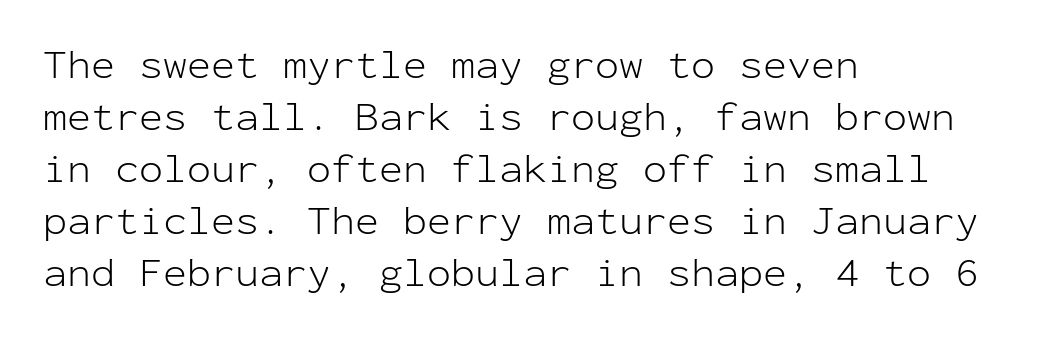
Q: Is the text bold? A: No.
Q: Is the text italic (slanted)? A: No, it is upright.
Q: Is the typeface a serif or a sans-serif typeface? A: Sans-serif.
Q: Is the text underlined? A: No.
Q: How is the paragraph aligned? A: Left-aligned.
Q: Is the spacing between letters normal or unusually wide? A: Normal.
Q: Is the spacing between lines tight, normal or loose? A: Normal.
Q: Width (condensed, normal, or wide)? A: Normal.
Q: Stroke contrast? A: Low.
Q: x-height? A: Medium.
Q: Monospaced? A: Yes.
